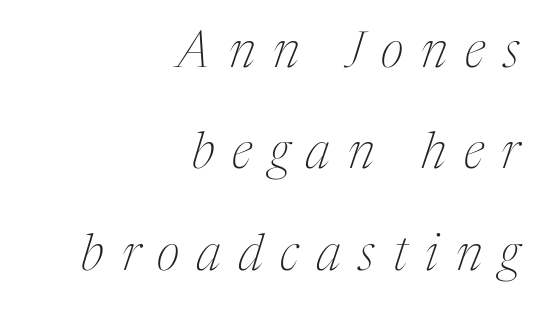
Q: Is the text bold? A: No.
Q: Is the text italic (slanted)? A: Yes, it leans right by about 17 degrees.
Q: Is the typeface a serif or a sans-serif typeface? A: Serif.
Q: Is the text underlined? A: No.
Q: How is the paragraph aligned? A: Right-aligned.
Q: Is the spacing between letters normal or unusually wide? A: Unusually wide.
Q: Is the spacing between lines tight, normal or loose? A: Loose.
Q: Width (condensed, normal, or wide)? A: Condensed.
Q: Stroke contrast? A: Medium.
Q: x-height? A: Medium.
Q: Monospaced? A: No.
